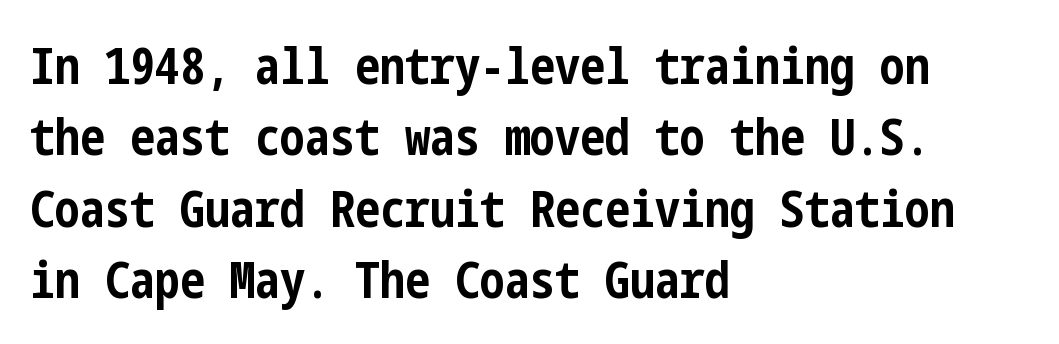
Serif or sans? Sans — the stroke terminals are bare. Each row of text sits above clean, open space. These lines are set flush left with a ragged right edge. Baseline-to-baseline distance is the conventional proportion of letter height.
